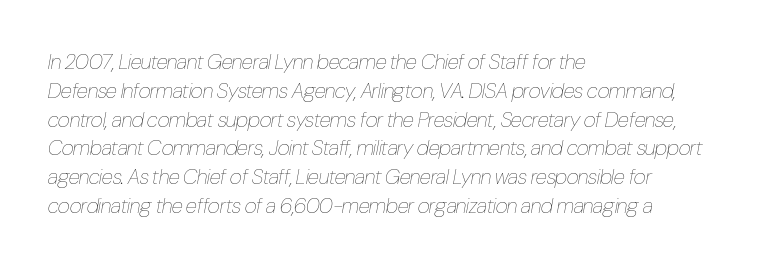
{"italic": "yes", "lean": "right", "slant_degrees": 10, "bold": "no", "underline": "no", "align": "left", "line_spacing": "normal", "line_spacing_ratio": 1.37, "letter_spacing": "normal", "letter_spacing_em": 0.0, "glyph_px": 21}
